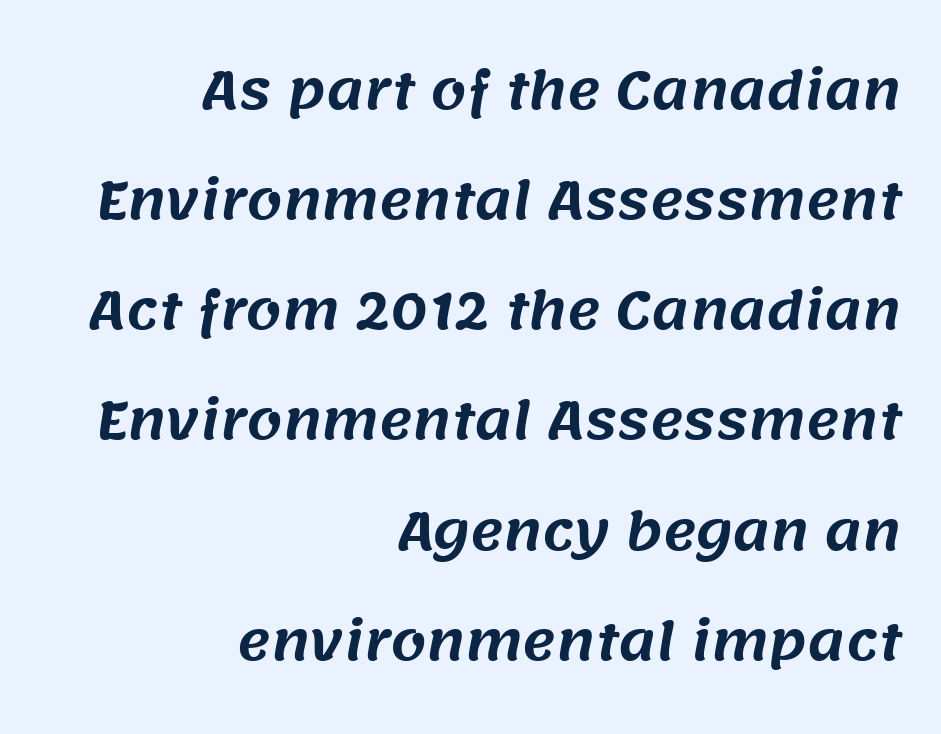
{"serif": "no", "width": "normal", "stroke_contrast": "medium", "x_height": "large", "monospaced": "no", "underline": "no", "align": "right", "line_spacing": "loose", "line_spacing_ratio": 2.16, "letter_spacing": "normal", "letter_spacing_em": 0.0, "glyph_px": 51}
